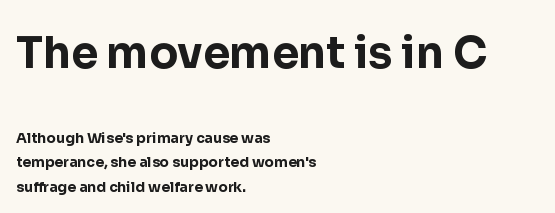
The image shows 43 px bold sans-serif type, upright; set left-aligned, line spacing 1.75x, normal letter spacing, not underlined; the first (top) block is 3.07x larger; low stroke contrast and a medium x-height.
